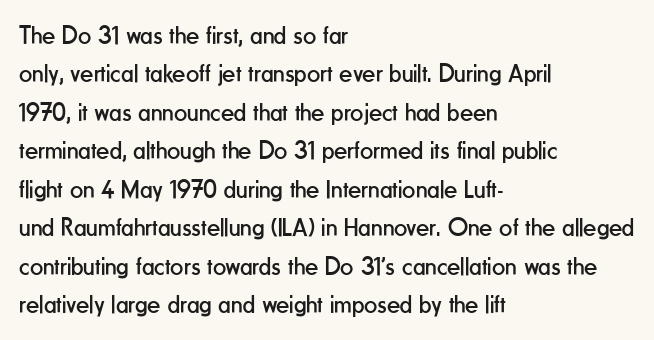
The image shows 26 px text type, upright; set left-aligned, normal line spacing (1.48x), normal letter spacing, not underlined.
